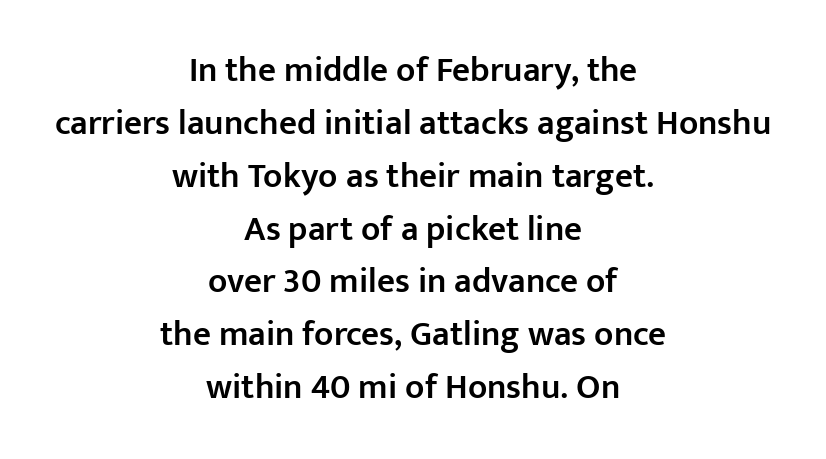
Q: Is the text bold? A: Semi-bold.
Q: Is the text italic (slanted)? A: No, it is upright.
Q: Is the typeface a serif or a sans-serif typeface? A: Sans-serif.
Q: Is the text underlined? A: No.
Q: How is the paragraph aligned? A: Centered.
Q: Is the spacing between letters normal or unusually wide? A: Normal.
Q: Is the spacing between lines tight, normal or loose? A: Normal.
Q: Width (condensed, normal, or wide)? A: Normal.
Q: Stroke contrast? A: Low.
Q: x-height? A: Medium.
Q: Monospaced? A: No.
